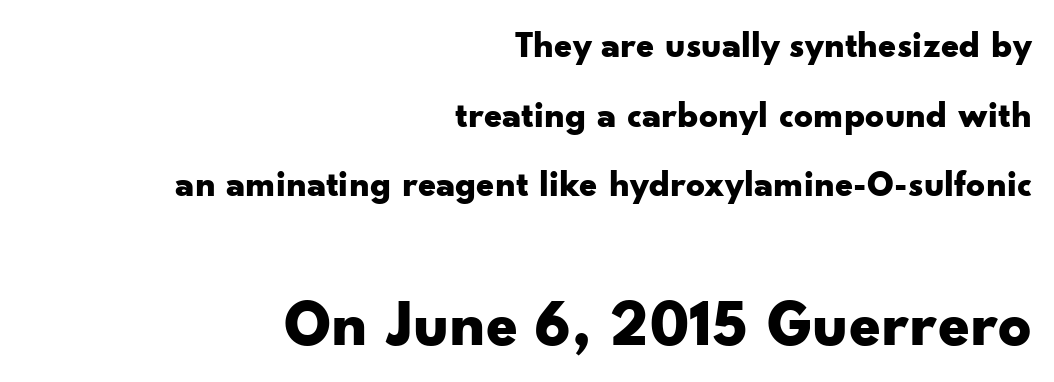
Is the block centered? No — it sits flush against the right margin. Whoever set this made the second block the dominant, larger element. You could not count columns in this text — the font is proportionally spaced. Words appear dense and cohesive because spacing is normal. Vertical strokes here are truly vertical. Observe the absence of serifs on each vertical stroke in this sample.
